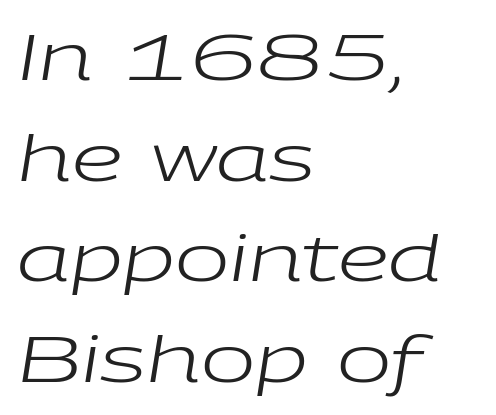
This block has exactly the height ordinary leading produces. Nobody touched the tracking dial on this one. Line starts are locked; line ends wander. Descender tails drop into unmarked territory. Slant detected: the letters are inclined. The rendering uses natural spacing where letterforms have individual widths.
